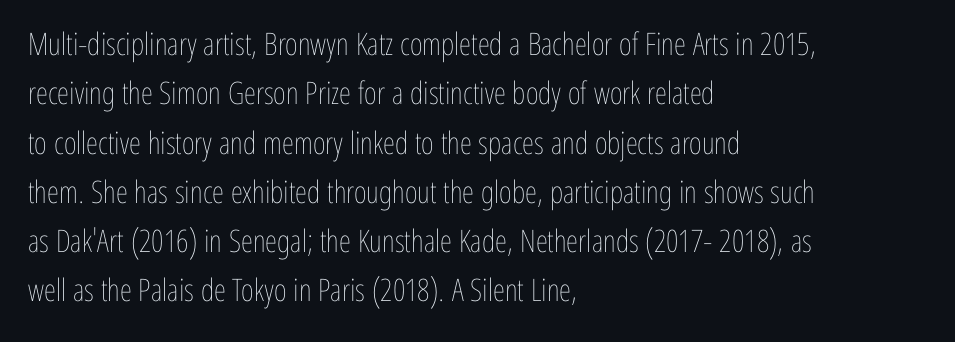
{"italic": "no", "bold": "no", "weight": "thin", "width": "condensed", "stroke_contrast": "low", "x_height": "medium", "monospaced": "no", "underline": "no", "align": "left", "line_spacing": "normal", "line_spacing_ratio": 1.59, "letter_spacing": "normal", "letter_spacing_em": 0.0, "glyph_px": 31}
